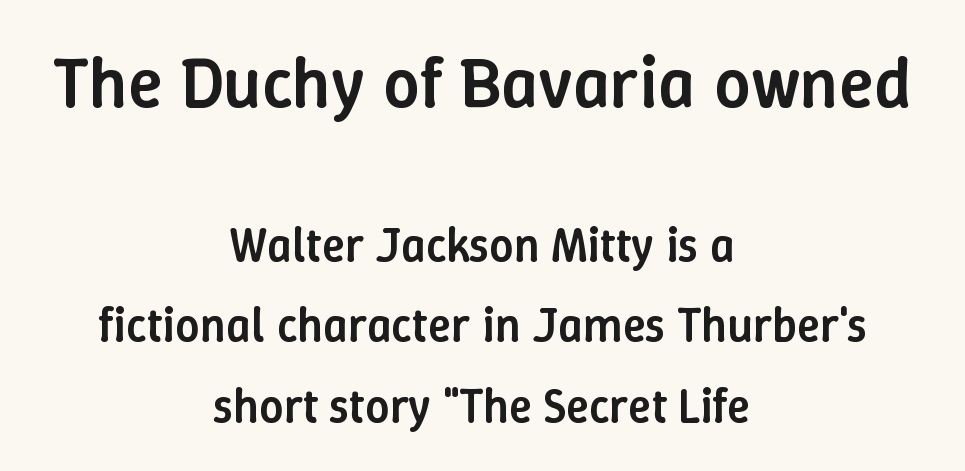
Beneath every word, the page is bare. Upright lettering throughout. The passage shown is typed in a proportional face where columns would drift. As a designer I'd log this as weight 600, semibold. Look at the glyph heights: the upper group is clearly the bigger setting.
